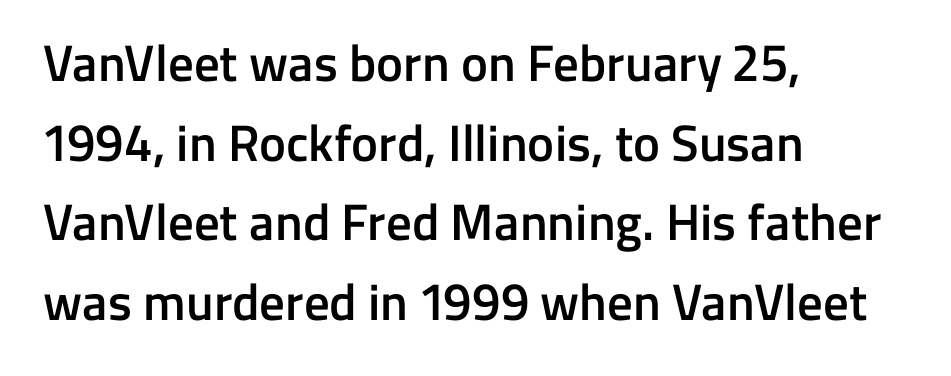
The image shows 51 px semibold sans-serif type, upright; set left-aligned, normal line spacing (1.56x), normal letter spacing, not underlined; low stroke contrast and a medium x-height.
